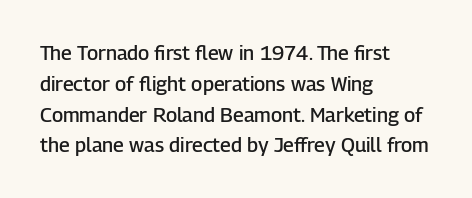
The image shows 20 px text type, upright; set left-aligned, normal line spacing (1.54x), normal letter spacing, not underlined.
